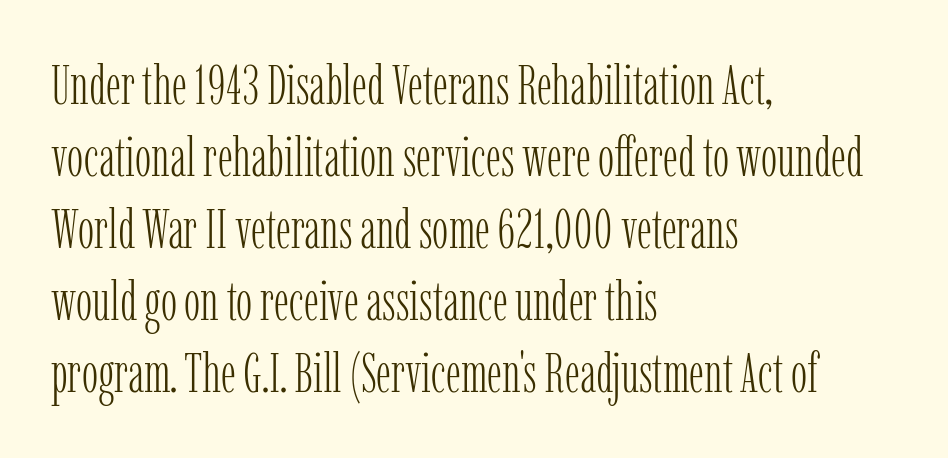
{"serif": "yes", "italic": "no", "bold": "no", "weight": "light", "width": "condensed", "stroke_contrast": "low", "x_height": "medium", "monospaced": "no", "underline": "no", "align": "left", "line_spacing": "normal", "line_spacing_ratio": 1.31, "letter_spacing": "normal", "letter_spacing_em": 0.0, "glyph_px": 55}
